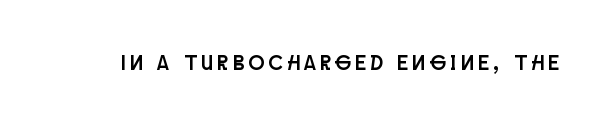
{"italic": "no", "underline": "no", "letter_spacing": "wide", "letter_spacing_em": 0.21, "glyph_px": 21}
